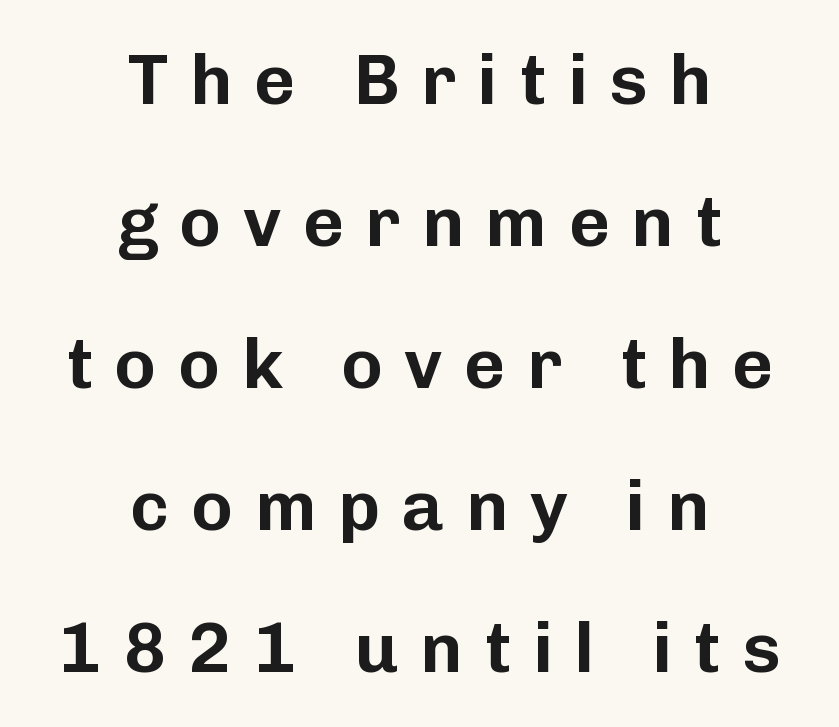
The image shows 71 px sans-serif type, upright; set centered, loose line spacing (2.0x), unusually wide letter spacing (+0.3 em), not underlined; low stroke contrast and a medium x-height.
